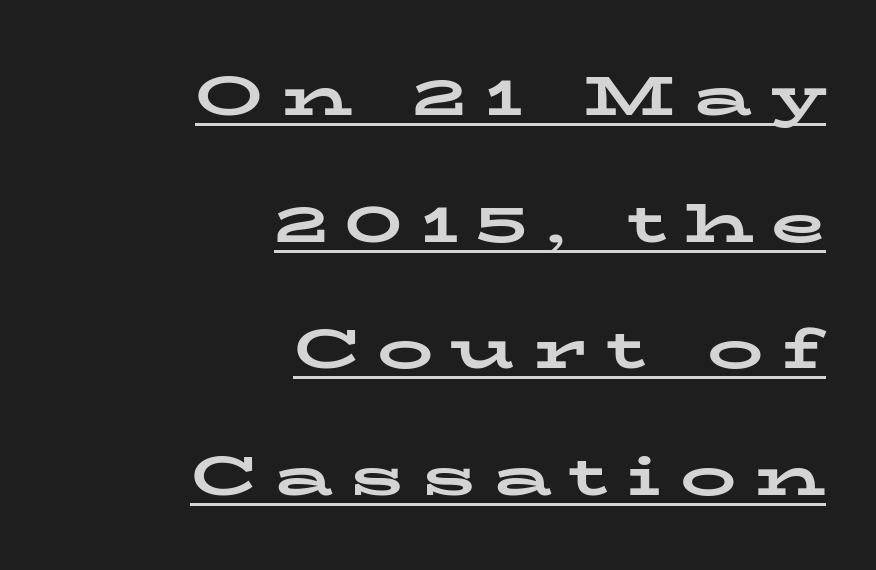
Q: Is the text bold? A: Yes.
Q: Is the text italic (slanted)? A: No, it is upright.
Q: Is the typeface a serif or a sans-serif typeface? A: Serif.
Q: Is the text underlined? A: Yes.
Q: How is the paragraph aligned? A: Right-aligned.
Q: Is the spacing between letters normal or unusually wide? A: Unusually wide.
Q: Is the spacing between lines tight, normal or loose? A: Loose.
Q: Width (condensed, normal, or wide)? A: Wide.
Q: Stroke contrast? A: Low.
Q: x-height? A: Medium.
Q: Monospaced? A: No.
